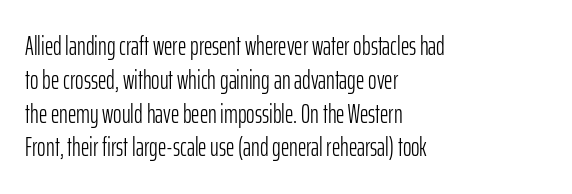
Descenders are the only things crossing below the line. Vertical strokes here are truly vertical. Compared with typical paragraphs, the rows here are spaced about the same. The setting favours the left margin, as ordinary paragraphs usually do.
